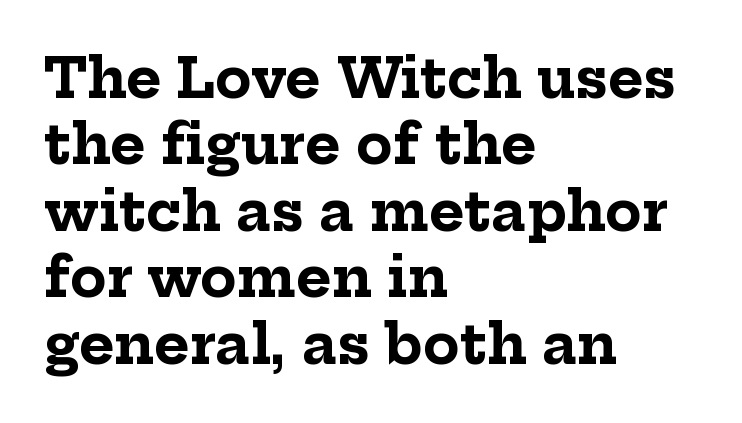
Q: Is the text bold? A: Yes.
Q: Is the text italic (slanted)? A: No, it is upright.
Q: Is the typeface a serif or a sans-serif typeface? A: Serif.
Q: Is the text underlined? A: No.
Q: How is the paragraph aligned? A: Left-aligned.
Q: Is the spacing between letters normal or unusually wide? A: Normal.
Q: Width (condensed, normal, or wide)? A: Normal.
Q: Stroke contrast? A: Low.
Q: x-height? A: Medium.
Q: Monospaced? A: No.
